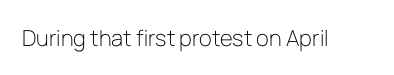
Q: Is the text bold? A: No.
Q: Is the text italic (slanted)? A: No, it is upright.
Q: Is the text underlined? A: No.
Q: Is the spacing between letters normal or unusually wide? A: Normal.
